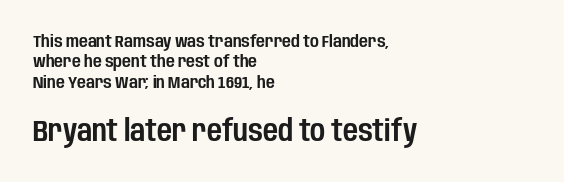
{"serif": "no", "italic": "no", "width": "condensed", "stroke_contrast": "low", "x_height": "large", "monospaced": "no", "underline": "no", "align": "left", "line_spacing_ratio": 1.2, "letter_spacing": "normal", "letter_spacing_em": 0.0, "larger_block": "second", "size_ratio": 1.71, "glyph_px": 29}
